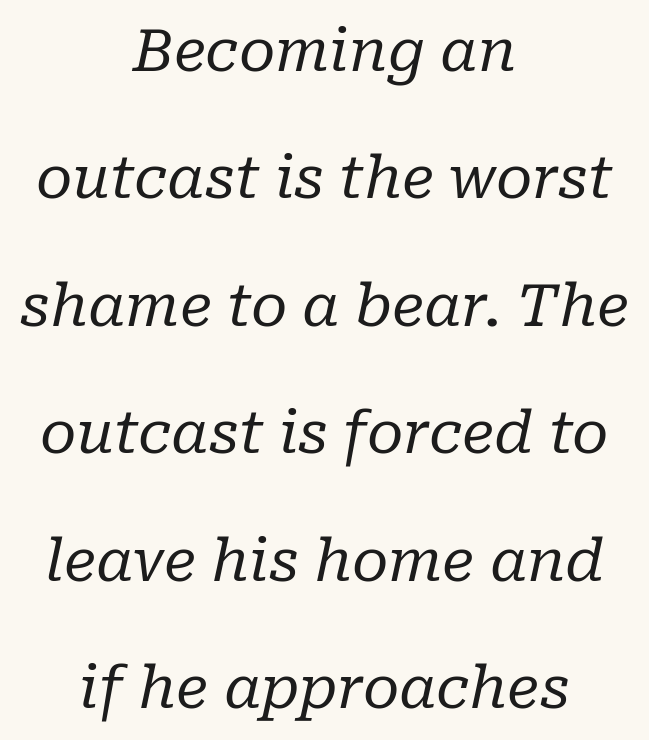
The image shows 59 px regular-weight serif type, italic (leaning right); set centered, loose line spacing (2.16x), normal letter spacing, not underlined; low stroke contrast and a medium x-height.
